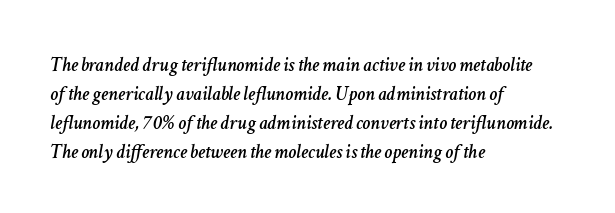
The image shows 20 px text type, italic (leaning right); set left-aligned, normal line spacing (1.45x), normal letter spacing, not underlined.
